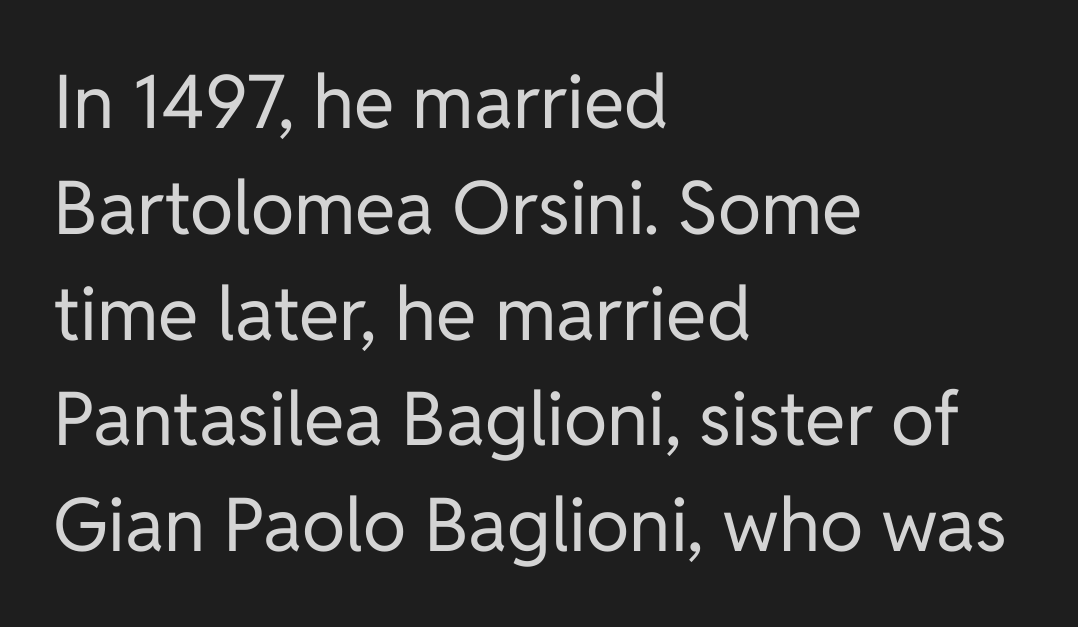
Q: Is the text bold? A: No.
Q: Is the text italic (slanted)? A: No, it is upright.
Q: Is the typeface a serif or a sans-serif typeface? A: Sans-serif.
Q: Is the text underlined? A: No.
Q: How is the paragraph aligned? A: Left-aligned.
Q: Is the spacing between letters normal or unusually wide? A: Normal.
Q: Is the spacing between lines tight, normal or loose? A: Normal.
Q: Width (condensed, normal, or wide)? A: Normal.
Q: Stroke contrast? A: Low.
Q: x-height? A: Medium.
Q: Monospaced? A: No.
